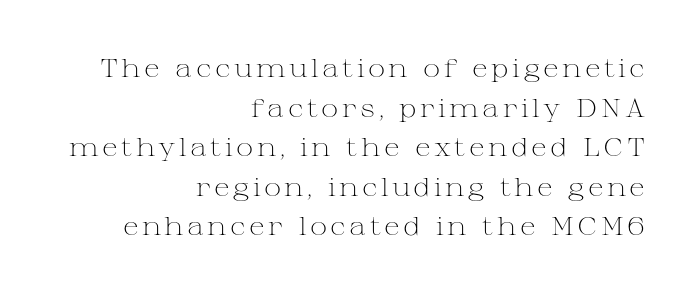
{"italic": "no", "bold": "no", "underline": "no", "align": "right", "line_spacing": "normal", "line_spacing_ratio": 1.52, "glyph_px": 26}
